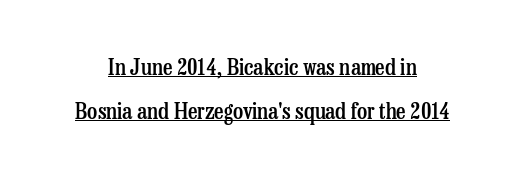
The image shows 23 px text type, upright; set loose line spacing (1.9x), normal letter spacing, underlined.
